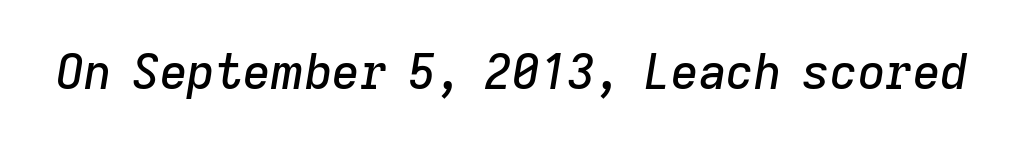
{"italic": "yes", "lean": "right", "slant_degrees": 9, "width": "normal", "stroke_contrast": "low", "x_height": "medium", "monospaced": "no", "underline": "no", "letter_spacing": "normal", "letter_spacing_em": 0.0, "glyph_px": 48}
